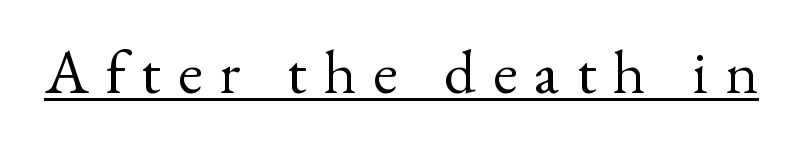
The image shows 63 px regular-weight serif type, upright; set unusually wide letter spacing (+0.27 em), underlined; a small x-height.
